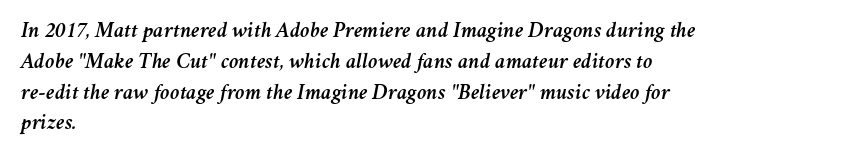
This sample is left-justified, so line endings fall wherever the words run out. When letters slant like this, we call the style italic. A bare baseline throughout the passage. Line spacing here is normal.
